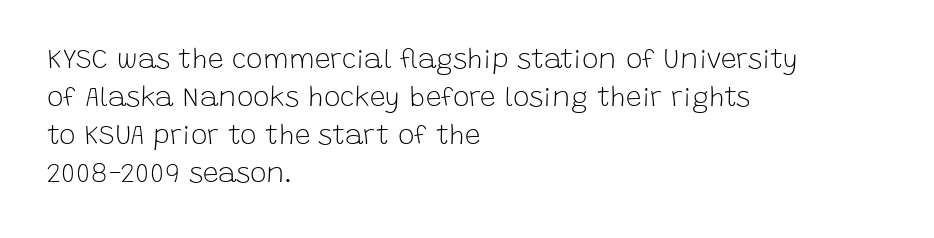
Q: Is the text bold? A: No.
Q: Is the text italic (slanted)? A: No, it is upright.
Q: Is the typeface a serif or a sans-serif typeface? A: Sans-serif.
Q: Is the text underlined? A: No.
Q: How is the paragraph aligned? A: Left-aligned.
Q: Is the spacing between letters normal or unusually wide? A: Normal.
Q: Is the spacing between lines tight, normal or loose? A: Normal.
Q: Width (condensed, normal, or wide)? A: Normal.
Q: Stroke contrast? A: Low.
Q: x-height? A: Large.
Q: Monospaced? A: No.
